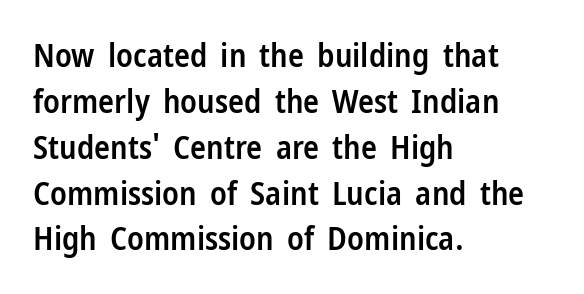
{"serif": "no", "italic": "no", "bold": "semi", "weight": "semibold", "width": "condensed", "stroke_contrast": "low", "x_height": "medium", "monospaced": "no", "underline": "no", "align": "left", "line_spacing": "normal", "line_spacing_ratio": 1.39, "letter_spacing": "normal", "letter_spacing_em": 0.0, "glyph_px": 33}
